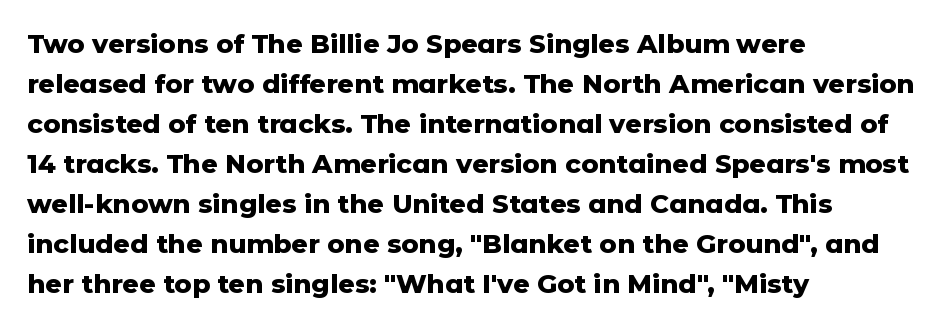
Q: Is the text bold? A: Yes.
Q: Is the text italic (slanted)? A: No, it is upright.
Q: Is the text underlined? A: No.
Q: How is the paragraph aligned? A: Left-aligned.
Q: Is the spacing between letters normal or unusually wide? A: Normal.
Q: Is the spacing between lines tight, normal or loose? A: Normal.
